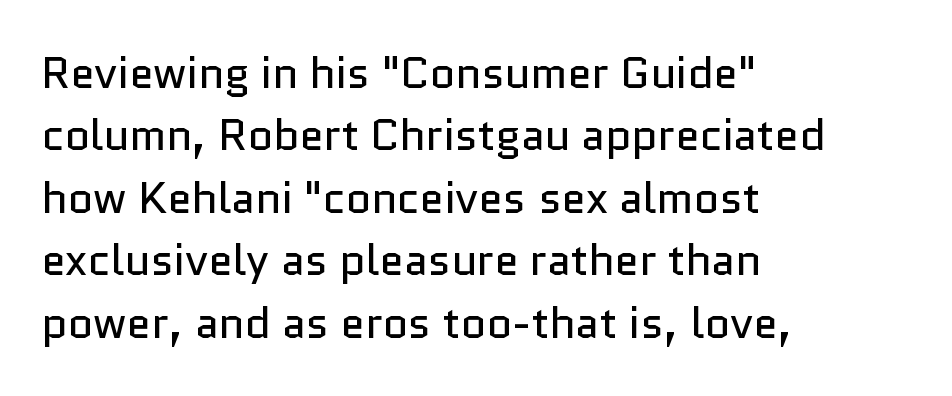
Q: Is the text bold? A: No.
Q: Is the text italic (slanted)? A: No, it is upright.
Q: Is the typeface a serif or a sans-serif typeface? A: Sans-serif.
Q: Is the text underlined? A: No.
Q: How is the paragraph aligned? A: Left-aligned.
Q: Is the spacing between letters normal or unusually wide? A: Normal.
Q: Is the spacing between lines tight, normal or loose? A: Normal.
Q: Width (condensed, normal, or wide)? A: Normal.
Q: Stroke contrast? A: Low.
Q: x-height? A: Medium.
Q: Monospaced? A: No.
